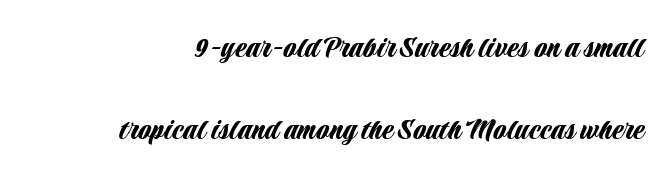
The image shows 33 px condensed sans-serif type; set loose line spacing (2.47x), normal letter spacing, not underlined; low stroke contrast and a large x-height.
